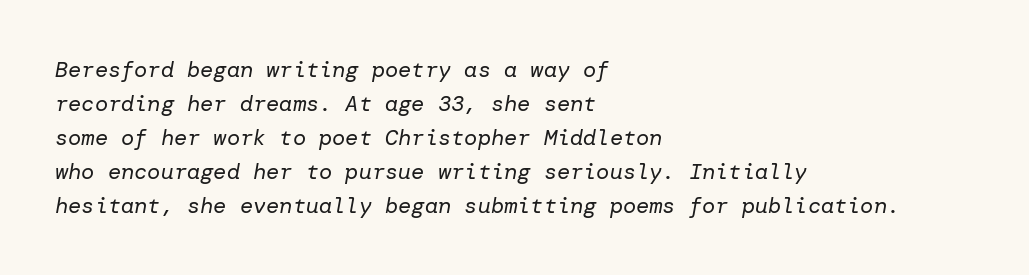
{"italic": "yes", "lean": "right", "slant_degrees": 10, "bold": "no", "underline": "no", "align": "left", "line_spacing": "normal", "line_spacing_ratio": 1.54, "letter_spacing": "normal", "letter_spacing_em": 0.0, "glyph_px": 22}
